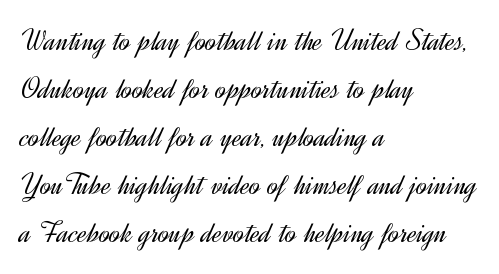
The image shows 32 px light sans-serif type; set left-aligned, normal line spacing (1.5x), normal letter spacing, not underlined; a small x-height.
